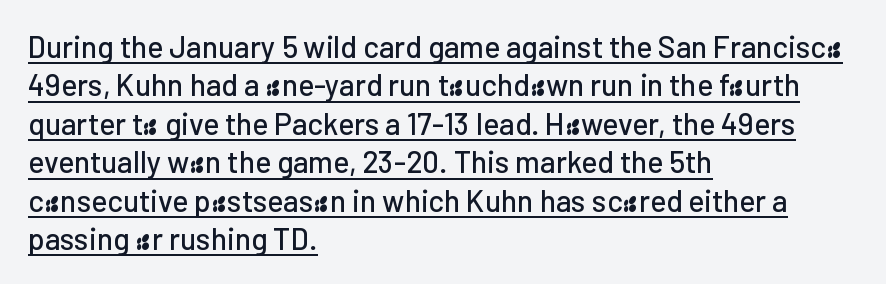
{"serif": "no", "italic": "no", "width": "normal", "stroke_contrast": "low", "x_height": "medium", "monospaced": "no", "underline": "yes", "align": "left", "line_spacing": "normal", "line_spacing_ratio": 1.28, "letter_spacing": "normal", "letter_spacing_em": 0.0, "glyph_px": 30}
